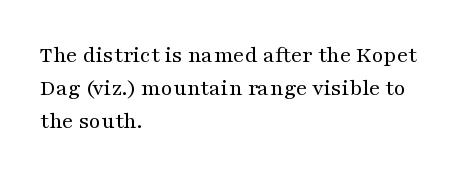
Q: Is the text bold? A: No.
Q: Is the text italic (slanted)? A: No, it is upright.
Q: Is the text underlined? A: No.
Q: How is the paragraph aligned? A: Left-aligned.
Q: Is the spacing between letters normal or unusually wide? A: Normal.
Q: Is the spacing between lines tight, normal or loose? A: Normal.
